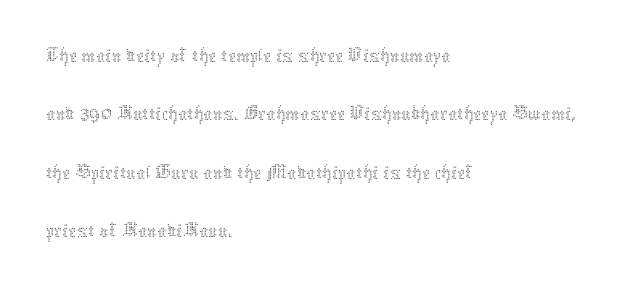
{"italic": "no", "bold": "no", "weight": "thin", "width": "normal", "stroke_contrast": "medium", "x_height": "medium", "monospaced": "no", "underline": "no", "align": "left", "line_spacing": "normal", "line_spacing_ratio": 1.3, "letter_spacing": "normal", "letter_spacing_em": 0.0, "glyph_px": 45}
